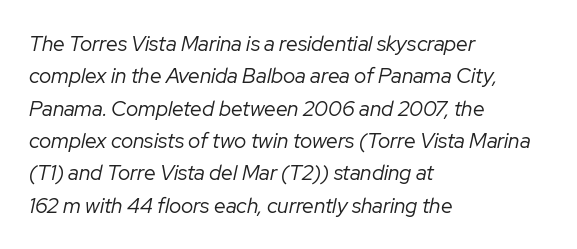
The strokes are not fattened; the text isn't bold. Only glyphs here, with clear space below each row. The passage shown leans; its letterforms are oblique. The lines in this sample share a left origin and differ only in where they stop. A typesetter would call this zero additional tracking.
